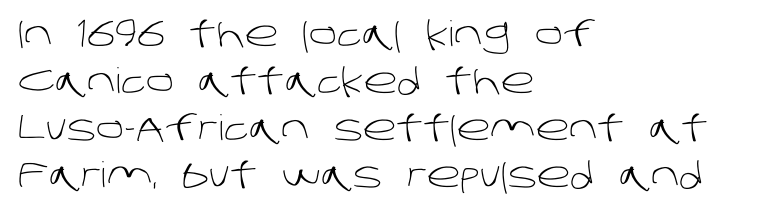
The rendering anchors every line to the left-hand side. Each row of text sits above clean, open space. Examine the stroke ends and you'll find no serifs. The typeface has the unassuming heft of standard copy or less.
